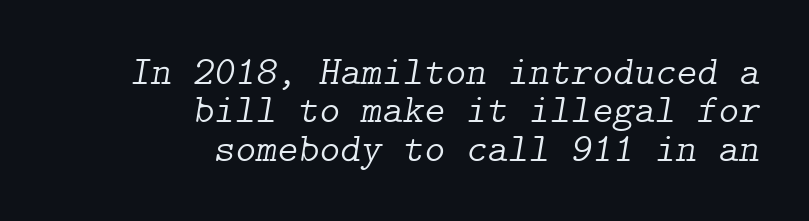
Q: Is the text bold? A: No.
Q: Is the text italic (slanted)? A: Yes, it leans right by about 9 degrees.
Q: Is the typeface a serif or a sans-serif typeface? A: Serif.
Q: Is the text underlined? A: No.
Q: How is the paragraph aligned? A: Right-aligned.
Q: Is the spacing between letters normal or unusually wide? A: Normal.
Q: Is the spacing between lines tight, normal or loose? A: Tight.
Q: Width (condensed, normal, or wide)? A: Normal.
Q: Stroke contrast? A: Low.
Q: x-height? A: Medium.
